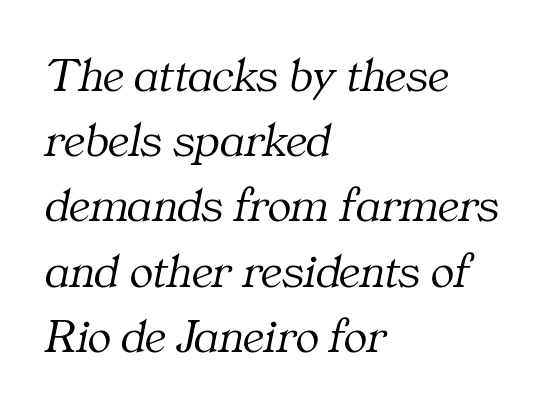
{"serif": "yes", "italic": "yes", "lean": "right", "slant_degrees": 11, "bold": "no", "weight": "light", "width": "normal", "stroke_contrast": "medium", "x_height": "medium", "monospaced": "no", "underline": "no", "align": "left", "line_spacing": "normal", "line_spacing_ratio": 1.33, "letter_spacing": "normal", "letter_spacing_em": 0.0, "glyph_px": 49}
